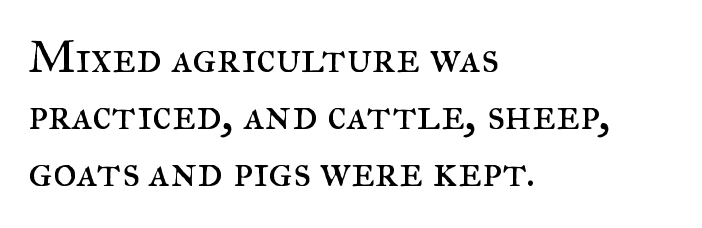
The image shows 46 px regular-weight serif type, upright; set left-aligned, line spacing 1.24x, normal letter spacing, not underlined; medium stroke contrast and a small x-height.
